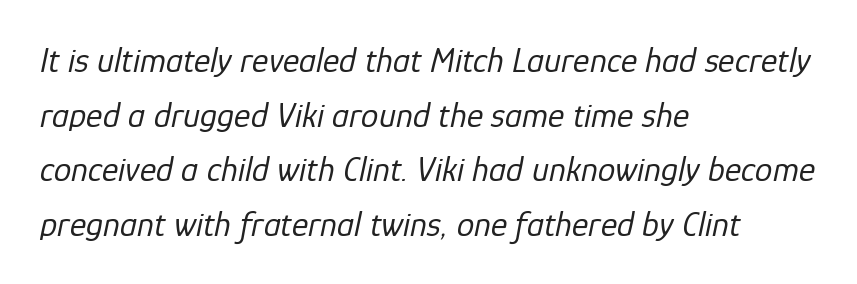
{"italic": "yes", "lean": "right", "slant_degrees": 12, "bold": "no", "weight": "regular", "width": "normal", "stroke_contrast": "low", "x_height": "medium", "monospaced": "no", "underline": "no", "align": "left", "line_spacing": "normal", "line_spacing_ratio": 1.56, "letter_spacing": "normal", "letter_spacing_em": 0.0, "glyph_px": 35}
